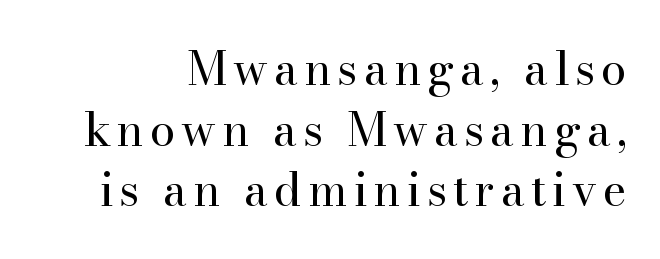
Proportional: the letters do not fall into vertical columns. No italicization has been applied; the sample stays upright. Normally led — the rows are evenly, conventionally spaced. The space directly below the letters is spotless. Type style note: has serifs. Is the type heavy? It reads as light-to-regular instead.
